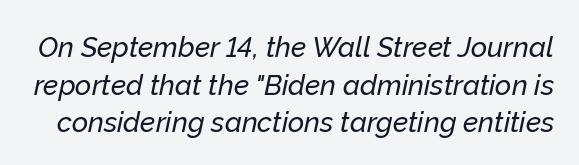
The space between consecutive lines is moderate. Each word holds together tightly as a unit, with standard inter-letter gaps. Italic? Definitely — the glyphs are oblique. The specimen omits any rule beneath the text block's lines. Here the designer chose a conventional face with non-uniform glyph widths.
